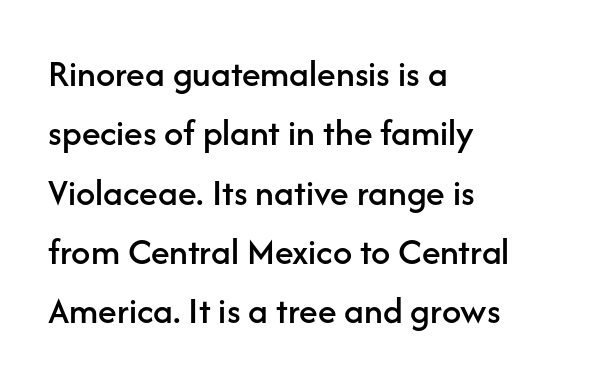
Unmarked baselines from the first word to the last. Serifs: no, the terminals of the letterforms are clean. Letter spacing: default. Left-aligned paragraph, ragged on the right. No italicization has been applied; the sample stays upright.
